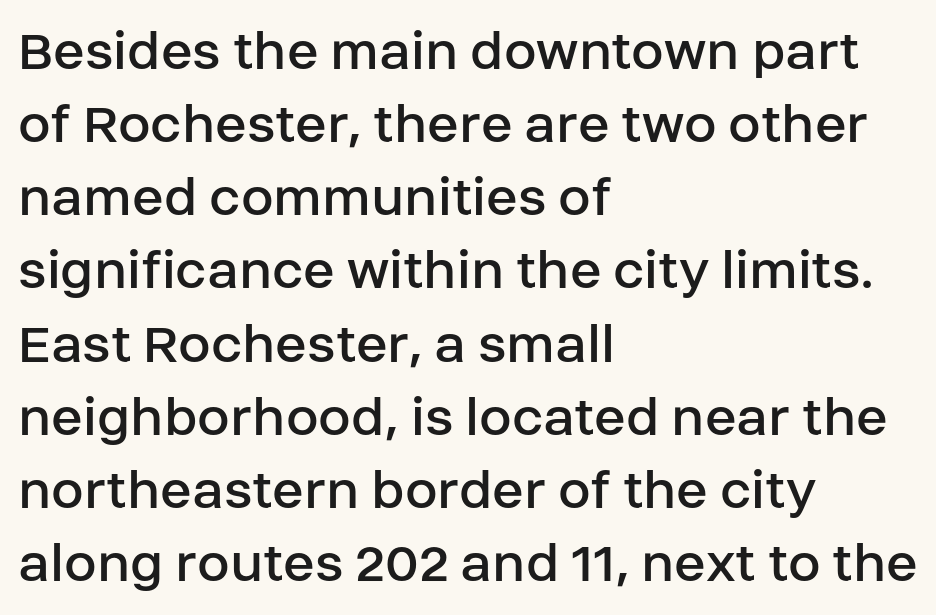
The image shows 59 px regular-weight sans-serif type, upright; set left-aligned, line spacing 1.24x, normal letter spacing, not underlined; low stroke contrast and a large x-height.
